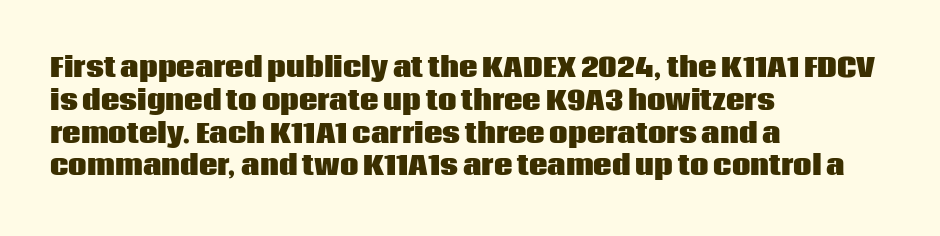
Q: Is the text bold? A: Yes.
Q: Is the text italic (slanted)? A: No, it is upright.
Q: Is the text underlined? A: No.
Q: How is the paragraph aligned? A: Left-aligned.
Q: Is the spacing between letters normal or unusually wide? A: Normal.
Q: Is the spacing between lines tight, normal or loose? A: Normal.
